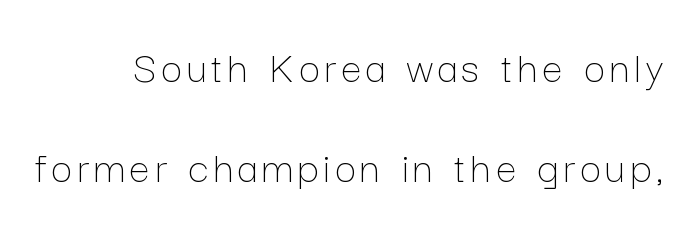
{"italic": "no", "bold": "no", "weight": "thin", "width": "normal", "stroke_contrast": "low", "x_height": "medium", "monospaced": "no", "underline": "no", "line_spacing": "loose", "line_spacing_ratio": 2.17, "glyph_px": 46}
